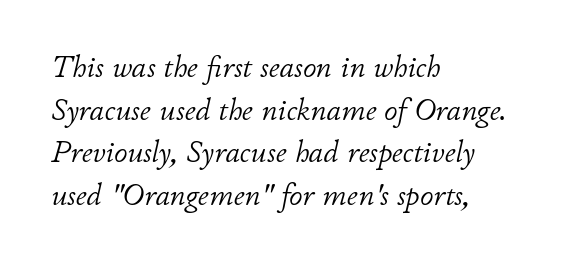
{"italic": "yes", "lean": "right", "slant_degrees": 11, "bold": "no", "weight": "light", "width": "normal", "stroke_contrast": "low", "x_height": "small", "monospaced": "no", "underline": "no", "align": "left", "line_spacing": "normal", "line_spacing_ratio": 1.42, "letter_spacing": "normal", "letter_spacing_em": 0.0, "glyph_px": 30}
